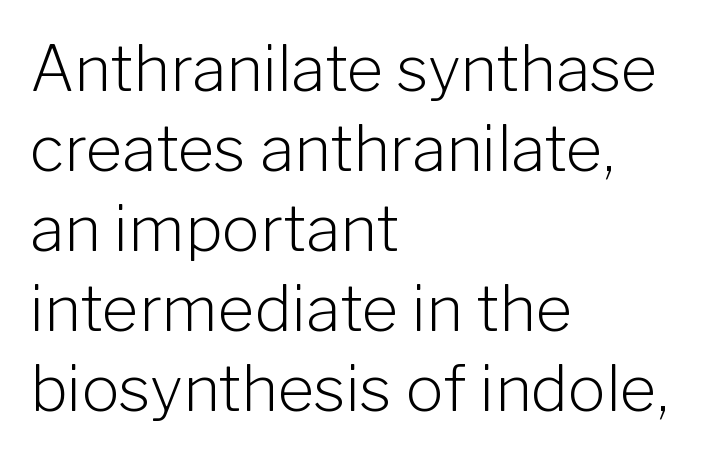
The image shows 63 px light sans-serif type, upright; set left-aligned, normal line spacing (1.27x), normal letter spacing, not underlined; low stroke contrast and a medium x-height.
